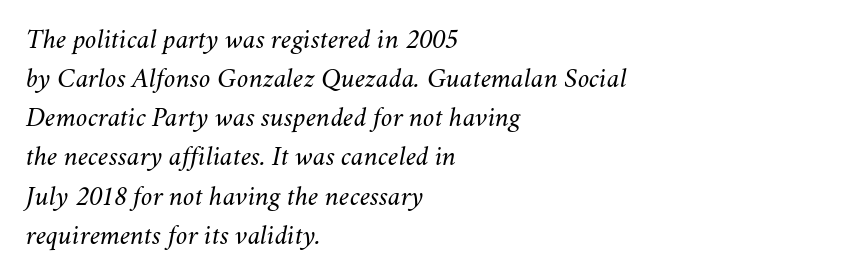
How are the letters spaced? Ordinarily, with no added tracking. Proportional: the letters do not fall into vertical columns. All the whitespace from short lines collects on the right. Does the lettering tilt? It does — this is italic. Any mark beneath the type? The region is blank. The strokes carry an ordinary text weight at most.
